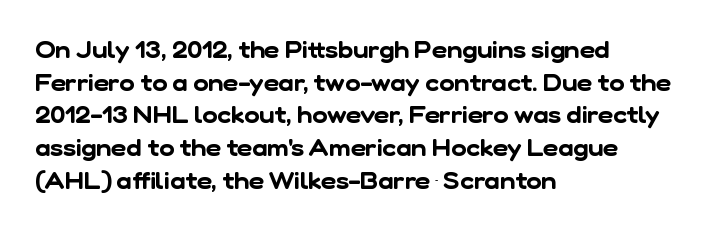
Q: Is the text underlined? A: No.
Q: How is the paragraph aligned? A: Left-aligned.
Q: Is the spacing between letters normal or unusually wide? A: Normal.
Q: Is the spacing between lines tight, normal or loose? A: Normal.
